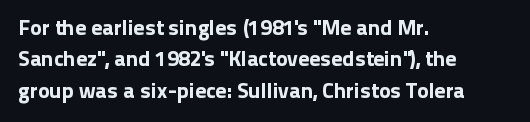
Q: Is the text italic (slanted)? A: No, it is upright.
Q: Is the text underlined? A: No.
Q: How is the paragraph aligned? A: Left-aligned.
Q: Is the spacing between letters normal or unusually wide? A: Normal.
Q: Is the spacing between lines tight, normal or loose? A: Normal.
